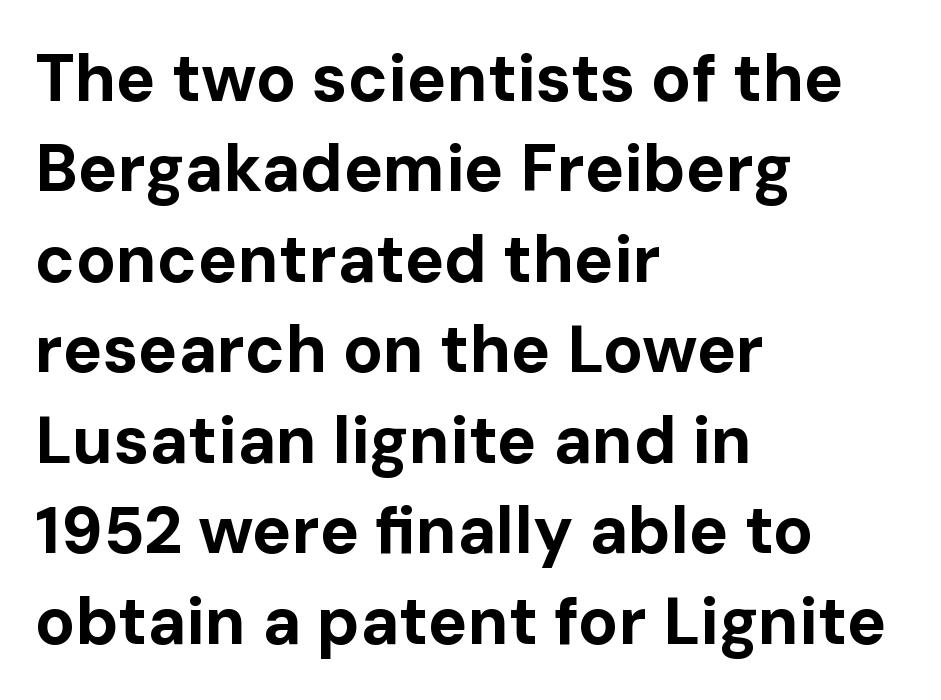
{"serif": "no", "italic": "no", "bold": "yes", "weight": "bold", "width": "normal", "stroke_contrast": "low", "x_height": "medium", "monospaced": "no", "underline": "no", "align": "left", "line_spacing": "normal", "line_spacing_ratio": 1.37, "letter_spacing": "normal", "letter_spacing_em": 0.0, "glyph_px": 66}
